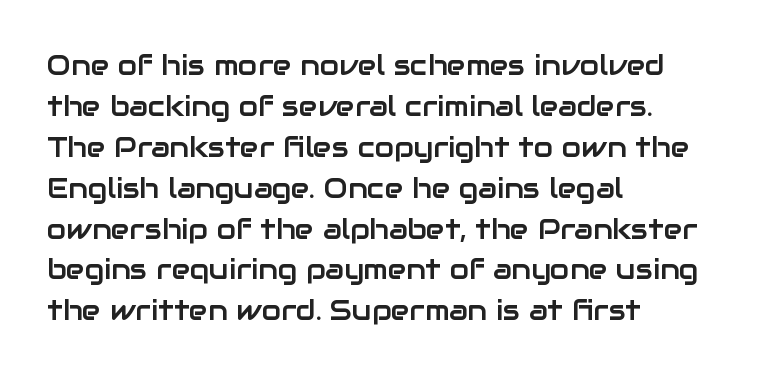
Q: Is the text italic (slanted)? A: No, it is upright.
Q: Is the typeface a serif or a sans-serif typeface? A: Sans-serif.
Q: Is the text underlined? A: No.
Q: How is the paragraph aligned? A: Left-aligned.
Q: Is the spacing between letters normal or unusually wide? A: Normal.
Q: Is the spacing between lines tight, normal or loose? A: Normal.
Q: Width (condensed, normal, or wide)? A: Normal.
Q: Stroke contrast? A: Low.
Q: x-height? A: Medium.
Q: Monospaced? A: No.
